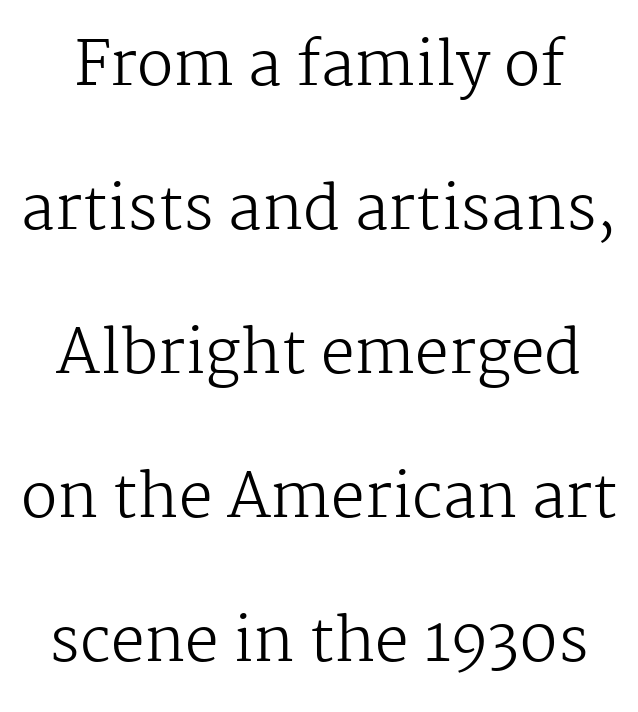
The image shows 60 px regular-weight serif type, upright; set loose line spacing (2.4x), normal letter spacing, not underlined; medium stroke contrast and a medium x-height.
